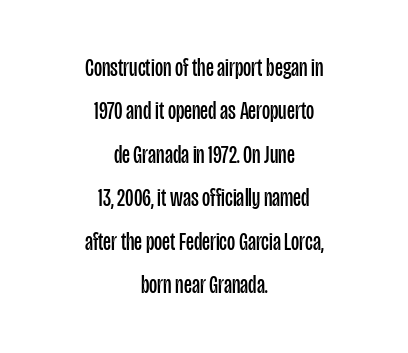
Q: Is the text bold? A: No.
Q: Is the text italic (slanted)? A: No, it is upright.
Q: Is the text underlined? A: No.
Q: How is the paragraph aligned? A: Centered.
Q: Is the spacing between letters normal or unusually wide? A: Normal.
